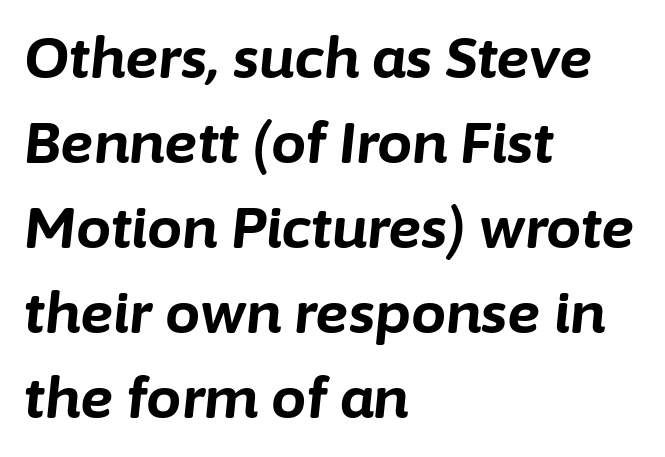
Q: Is the text bold? A: Yes.
Q: Is the text italic (slanted)? A: Yes, it leans right by about 6 degrees.
Q: Is the text underlined? A: No.
Q: How is the paragraph aligned? A: Left-aligned.
Q: Is the spacing between letters normal or unusually wide? A: Normal.
Q: Is the spacing between lines tight, normal or loose? A: Normal.
Q: Width (condensed, normal, or wide)? A: Normal.
Q: Stroke contrast? A: Low.
Q: x-height? A: Medium.
Q: Monospaced? A: No.
